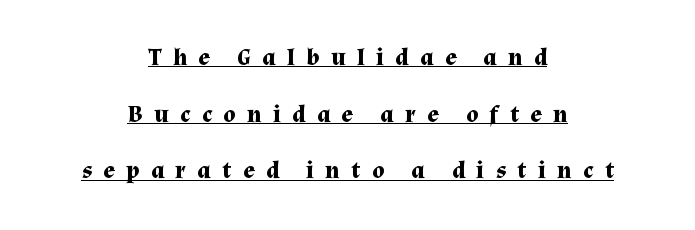
Notice how a bar underscores the lettering throughout. The passage shown has open, widely tracked lettering throughout. Do the letters lean? They stand straight. Is there much room between lines? Yes — plenty of vertical air separates them.
